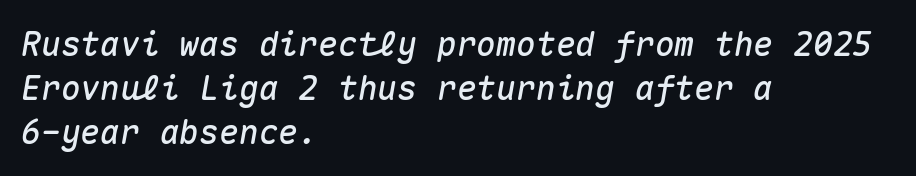
{"italic": "yes", "lean": "right", "slant_degrees": 10, "width": "normal", "stroke_contrast": "medium", "x_height": "medium", "monospaced": "yes", "underline": "no", "align": "left", "line_spacing": "normal", "line_spacing_ratio": 1.33, "letter_spacing": "normal", "letter_spacing_em": 0.0, "glyph_px": 33}
